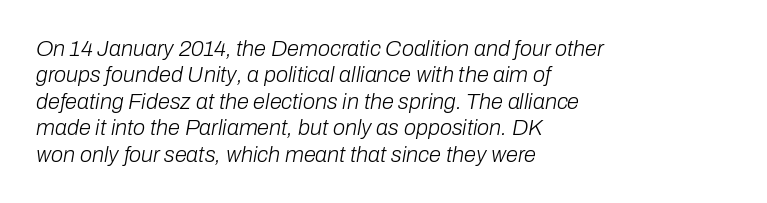
{"italic": "yes", "lean": "right", "slant_degrees": 10, "bold": "no", "underline": "no", "align": "left", "line_spacing_ratio": 1.2, "letter_spacing": "normal", "letter_spacing_em": 0.0, "glyph_px": 22}
